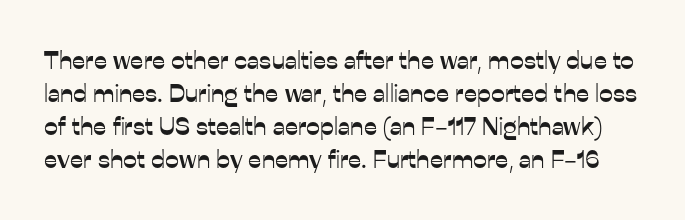
The image shows 25 px text type, upright; set normal line spacing (1.32x), normal letter spacing, not underlined.
